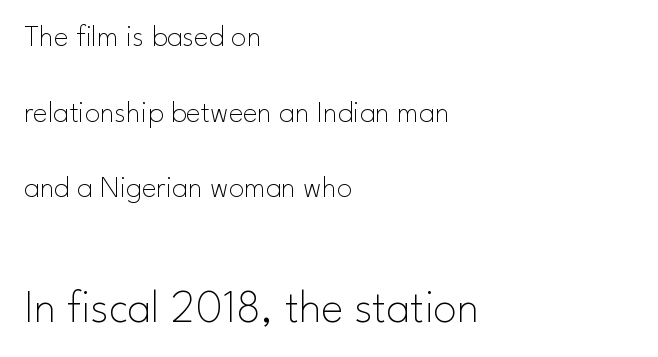
No extra ink here — the face is not bold. Unlike italic type, these characters show no tilt at all. The ragged edge is on the right, which tells us the setting is flush left. A clean baseline with only descenders dipping below it. The letters in the lower block stand taller than those in the block above. Varying glyph widths throughout — classic text-font behaviour.
